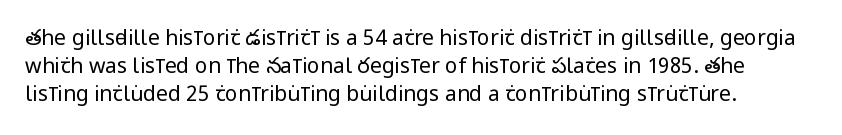
Q: Is the text bold? A: No.
Q: Is the text italic (slanted)? A: No, it is upright.
Q: Is the text underlined? A: No.
Q: How is the paragraph aligned? A: Left-aligned.
Q: Is the spacing between letters normal or unusually wide? A: Normal.
Q: Is the spacing between lines tight, normal or loose? A: Normal.
